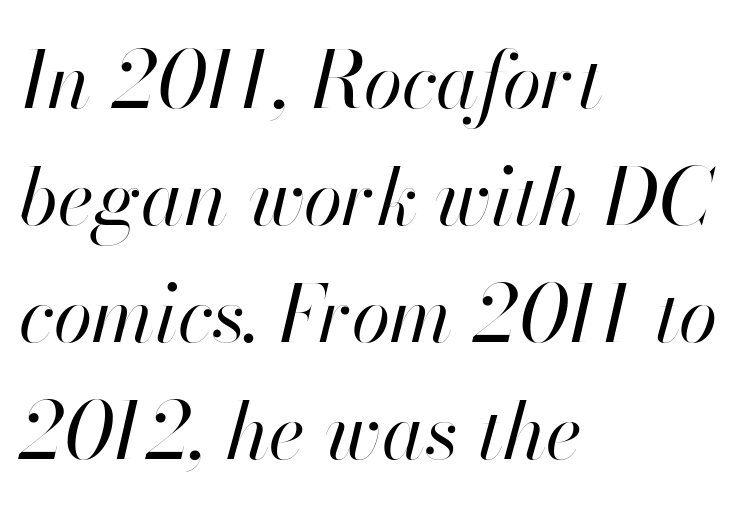
Italic: yes, the glyphs are oblique. No heavy texture on the line: the type isn't bold. The rendering uses natural spacing where letterforms have individual widths. Where is the straight margin? On the left.
